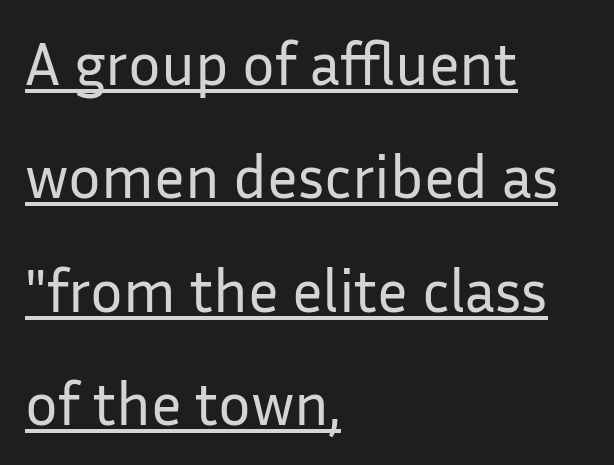
The image shows 61 px regular-weight sans-serif type, upright; set left-aligned, line spacing 1.86x, normal letter spacing, underlined; low stroke contrast and a medium x-height.
